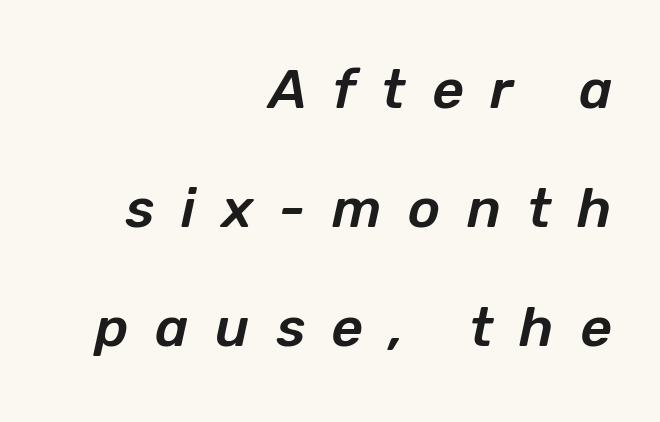
The image shows 55 px text type, italic (leaning right); set right-aligned, loose line spacing (2.16x), unusually wide letter spacing (+0.48 em), not underlined; low stroke contrast and a medium x-height.
